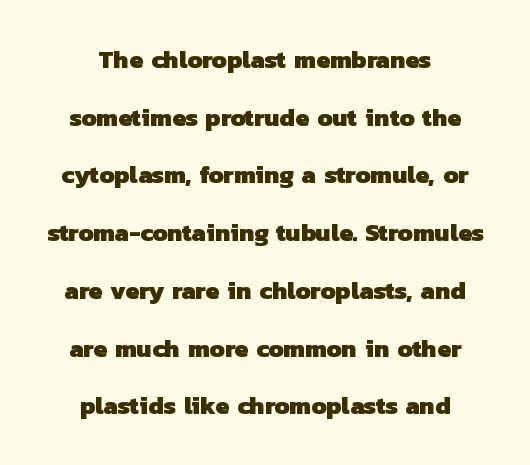
Q: Is the text bold? A: Yes.
Q: Is the text underlined? A: No.
Q: How is the paragraph aligned? A: Centered.
Q: Is the spacing between letters normal or unusually wide? A: Normal.
Q: Is the spacing between lines tight, normal or loose? A: Loose.
